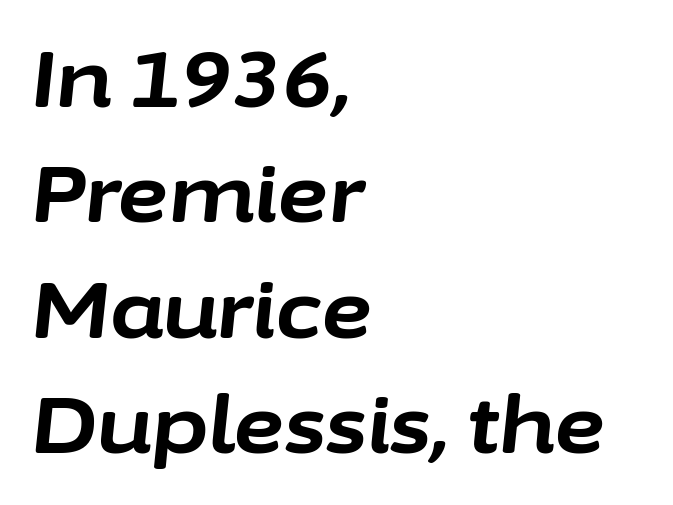
The image shows 79 px bold type, italic (leaning right); set left-aligned, normal line spacing (1.46x), normal letter spacing, not underlined; low stroke contrast and a medium x-height.
